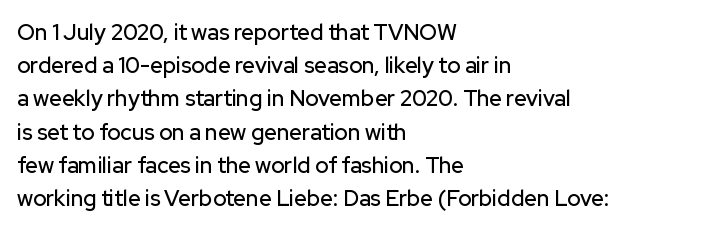
Q: Is the text italic (slanted)? A: No, it is upright.
Q: Is the text underlined? A: No.
Q: How is the paragraph aligned? A: Left-aligned.
Q: Is the spacing between letters normal or unusually wide? A: Normal.
Q: Is the spacing between lines tight, normal or loose? A: Normal.
